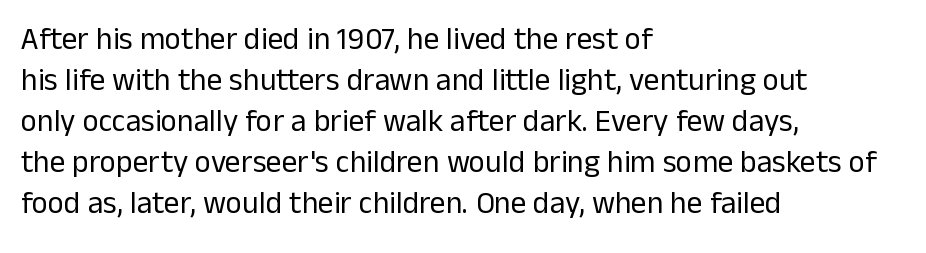
The image shows 31 px regular-weight sans-serif type, upright; set left-aligned, normal line spacing (1.32x), normal letter spacing, not underlined; low stroke contrast and a medium x-height.
